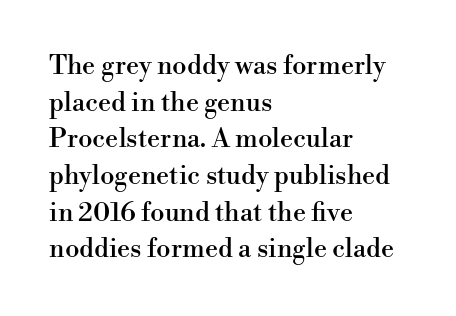
The image shows 26 px text type, upright; set left-aligned, normal line spacing (1.41x), normal letter spacing, not underlined.
